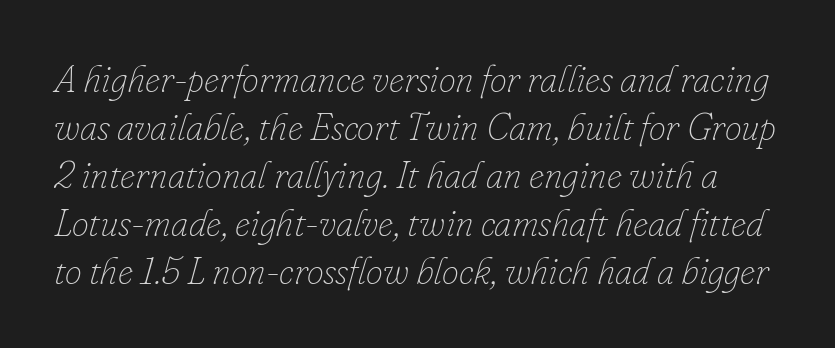
Q: Is the text bold? A: No.
Q: Is the text italic (slanted)? A: Yes, it leans right by about 16 degrees.
Q: Is the text underlined? A: No.
Q: Is the spacing between letters normal or unusually wide? A: Normal.
Q: Is the spacing between lines tight, normal or loose? A: Normal.
Q: Width (condensed, normal, or wide)? A: Normal.
Q: Stroke contrast? A: Low.
Q: x-height? A: Small.
Q: Monospaced? A: No.
